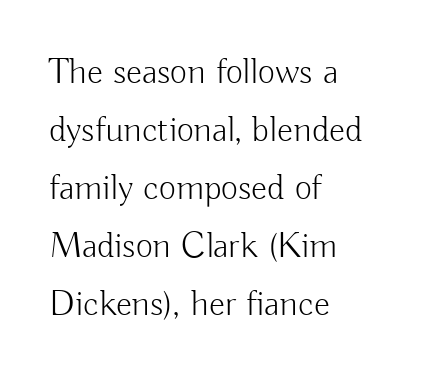
The rendering anchors every line to the left-hand side. Regular leading. The specimen reads as upright at a glance. This sample has the flowing, uneven cadence of proportional lettering. Observe the absence of serifs on each vertical stroke in this sample.
